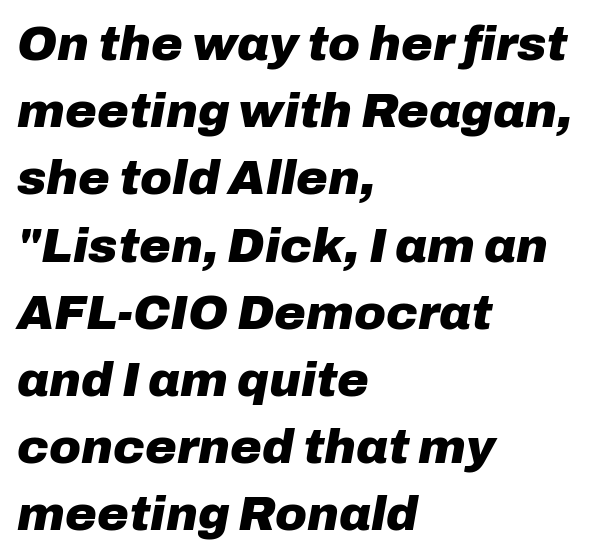
{"italic": "yes", "lean": "right", "slant_degrees": 10, "bold": "yes", "weight": "heavy", "width": "normal", "stroke_contrast": "low", "x_height": "medium", "monospaced": "no", "underline": "no", "align": "left", "line_spacing": "normal", "line_spacing_ratio": 1.4, "letter_spacing": "normal", "letter_spacing_em": 0.0, "glyph_px": 48}
